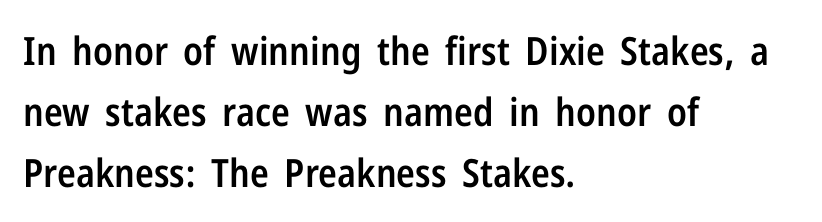
The image shows 39 px semibold, condensed sans-serif type, upright; set left-aligned, normal line spacing (1.56x), normal letter spacing, not underlined; low stroke contrast and a medium x-height.
